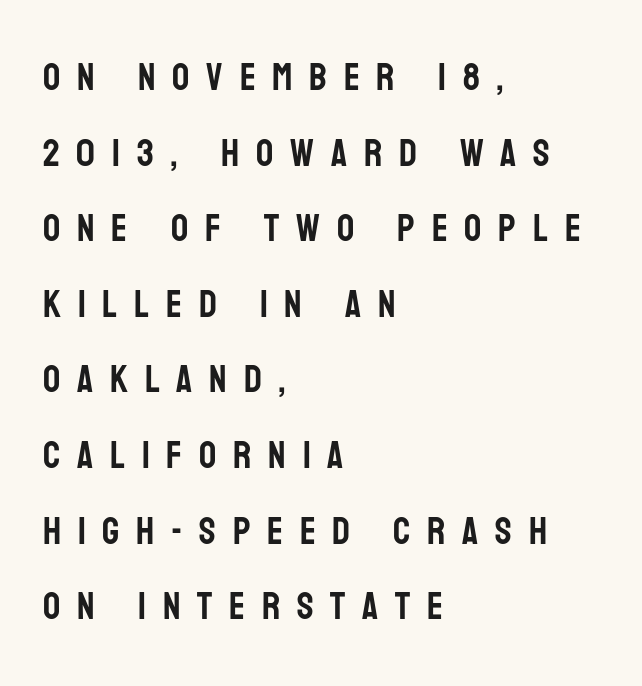
Q: Is the text italic (slanted)? A: No, it is upright.
Q: Is the typeface a serif or a sans-serif typeface? A: Sans-serif.
Q: Is the text underlined? A: No.
Q: How is the paragraph aligned? A: Left-aligned.
Q: Is the spacing between letters normal or unusually wide? A: Unusually wide.
Q: Is the spacing between lines tight, normal or loose? A: Loose.
Q: Width (condensed, normal, or wide)? A: Condensed.
Q: Stroke contrast? A: Low.
Q: x-height? A: Large.
Q: Monospaced? A: No.
